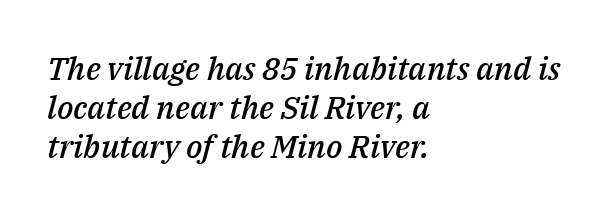
Anything drawn beneath the words? Only blank space. Slanted lettering throughout. The ragged edge is on the right, which tells us the setting is flush left. Stroke thickness is moderately raised; the sample reads as semibold. Character widths vary here, with narrow letters taking less room than wide ones. Characters follow at the spacing the type designer built in.
